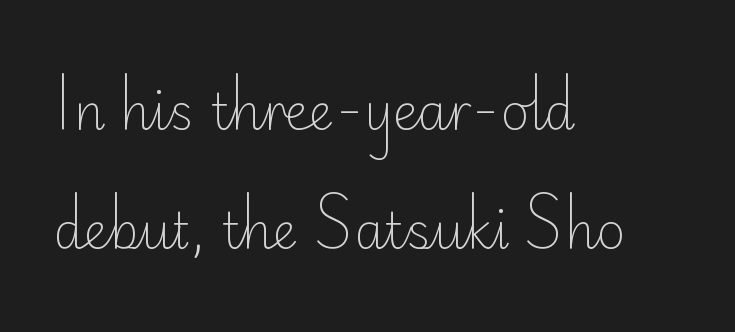
Q: Is the text bold? A: No.
Q: Is the text italic (slanted)? A: No, it is upright.
Q: Is the typeface a serif or a sans-serif typeface? A: Sans-serif.
Q: Is the text underlined? A: No.
Q: How is the paragraph aligned? A: Left-aligned.
Q: Is the spacing between letters normal or unusually wide? A: Normal.
Q: Is the spacing between lines tight, normal or loose? A: Loose.
Q: Width (condensed, normal, or wide)? A: Normal.
Q: Stroke contrast? A: Low.
Q: x-height? A: Small.
Q: Monospaced? A: No.
